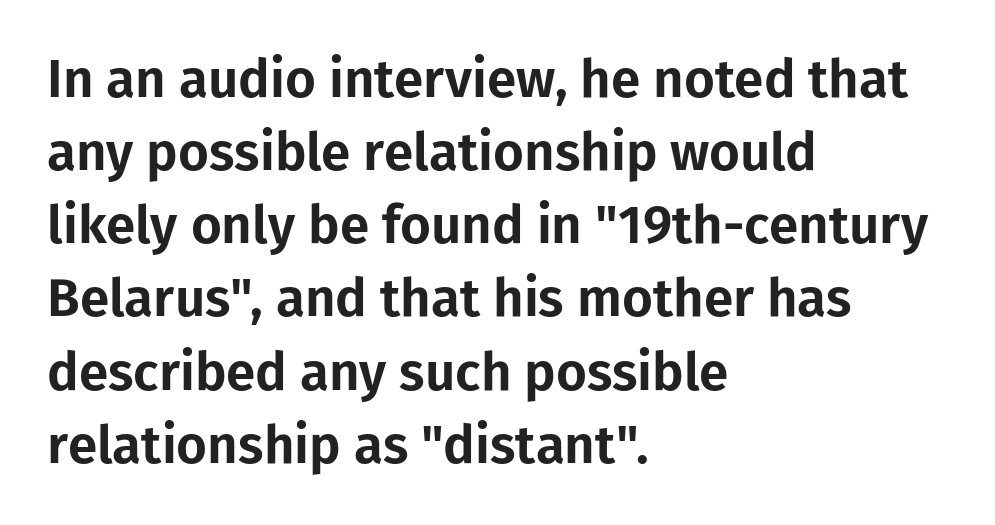
Q: Is the text italic (slanted)? A: No, it is upright.
Q: Is the typeface a serif or a sans-serif typeface? A: Sans-serif.
Q: Is the text underlined? A: No.
Q: How is the paragraph aligned? A: Left-aligned.
Q: Is the spacing between letters normal or unusually wide? A: Normal.
Q: Is the spacing between lines tight, normal or loose? A: Normal.
Q: Width (condensed, normal, or wide)? A: Normal.
Q: Stroke contrast? A: Low.
Q: x-height? A: Medium.
Q: Monospaced? A: No.
